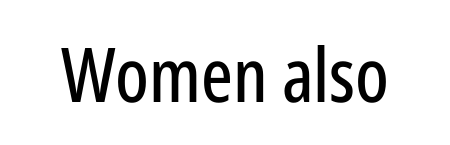
There is no visible air inserted between adjacent glyphs. Bare-footed words on every line. Ascenders rise straight up at ninety degrees. Typographically, this falls in the sans-serif category.
